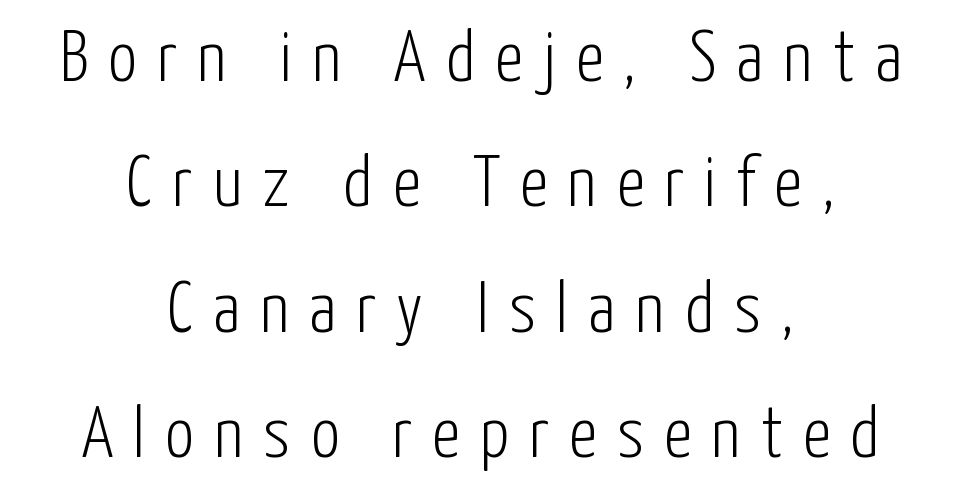
Q: Is the text bold? A: No.
Q: Is the text italic (slanted)? A: No, it is upright.
Q: Is the typeface a serif or a sans-serif typeface? A: Sans-serif.
Q: Is the text underlined? A: No.
Q: How is the paragraph aligned? A: Centered.
Q: Is the spacing between letters normal or unusually wide? A: Unusually wide.
Q: Width (condensed, normal, or wide)? A: Condensed.
Q: Stroke contrast? A: Low.
Q: x-height? A: Medium.
Q: Monospaced? A: No.
